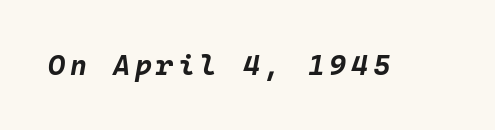
Do the characters align in a grid? Yes, the font is monospaced. An italicized treatment has been applied to the whole sample. Type without underlining. Plenty of ink on the page — the face is bold.
